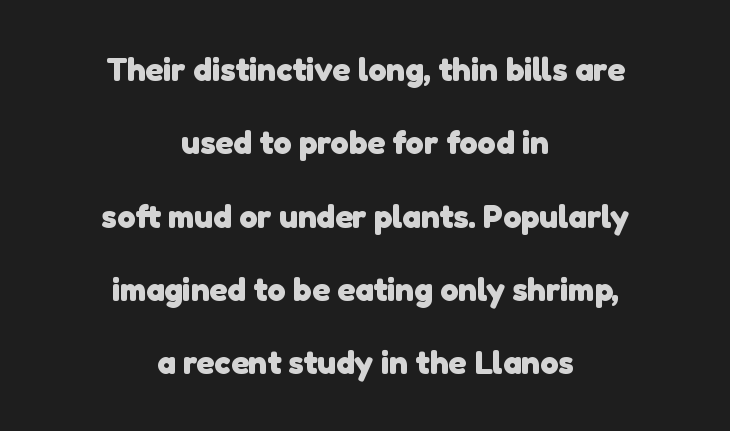
Q: Is the text bold? A: Yes.
Q: Is the typeface a serif or a sans-serif typeface? A: Sans-serif.
Q: Is the text underlined? A: No.
Q: How is the paragraph aligned? A: Centered.
Q: Is the spacing between letters normal or unusually wide? A: Normal.
Q: Is the spacing between lines tight, normal or loose? A: Loose.
Q: Width (condensed, normal, or wide)? A: Normal.
Q: Stroke contrast? A: Low.
Q: x-height? A: Medium.
Q: Monospaced? A: No.
